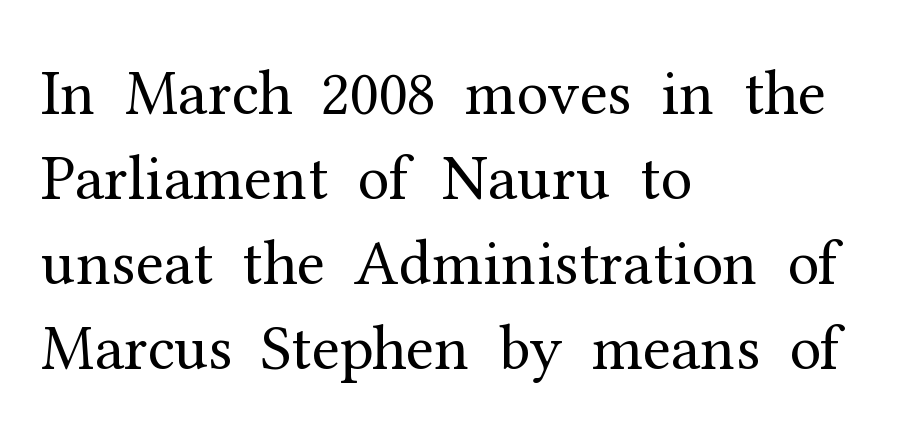
Letters have the restrained weight of plain body copy at most. In terms of letterspacing, this is plain default setting. Character widths vary here, with narrow letters taking less room than wide ones. The passage shown stacks its lines at a standard gap. The space beneath each line is pristine and unruled. This is roman type, the default non-slanted kind.
